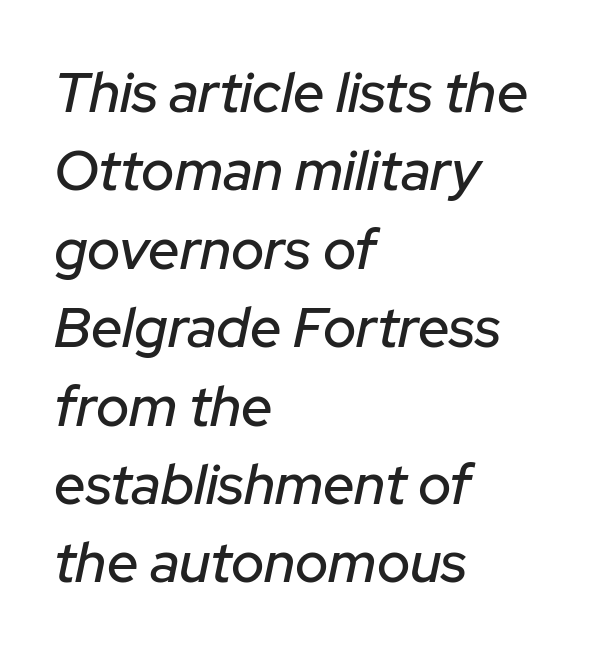
Q: Is the text italic (slanted)? A: Yes, it leans right by about 12 degrees.
Q: Is the text underlined? A: No.
Q: How is the paragraph aligned? A: Left-aligned.
Q: Is the spacing between letters normal or unusually wide? A: Normal.
Q: Is the spacing between lines tight, normal or loose? A: Normal.
Q: Width (condensed, normal, or wide)? A: Normal.
Q: Stroke contrast? A: Low.
Q: x-height? A: Medium.
Q: Monospaced? A: No.
